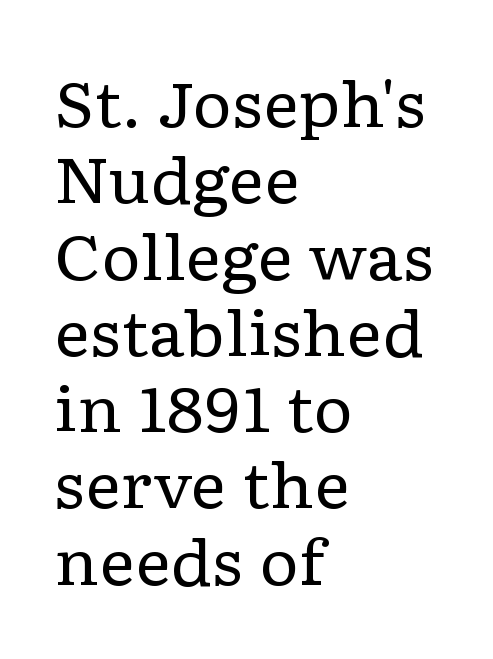
{"serif": "yes", "italic": "no", "bold": "no", "weight": "regular", "width": "wide", "stroke_contrast": "low", "x_height": "medium", "monospaced": "no", "underline": "no", "align": "left", "line_spacing_ratio": 1.23, "letter_spacing": "normal", "letter_spacing_em": 0.0, "glyph_px": 62}
